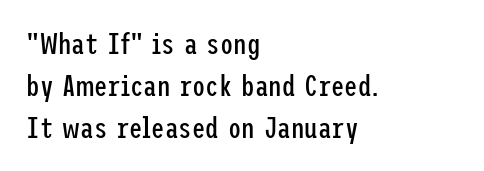
{"serif": "no", "italic": "no", "bold": "no", "weight": "regular", "width": "condensed", "stroke_contrast": "low", "x_height": "medium", "underline": "no", "align": "left", "line_spacing": "normal", "line_spacing_ratio": 1.4, "letter_spacing": "normal", "letter_spacing_em": 0.0, "glyph_px": 30}
